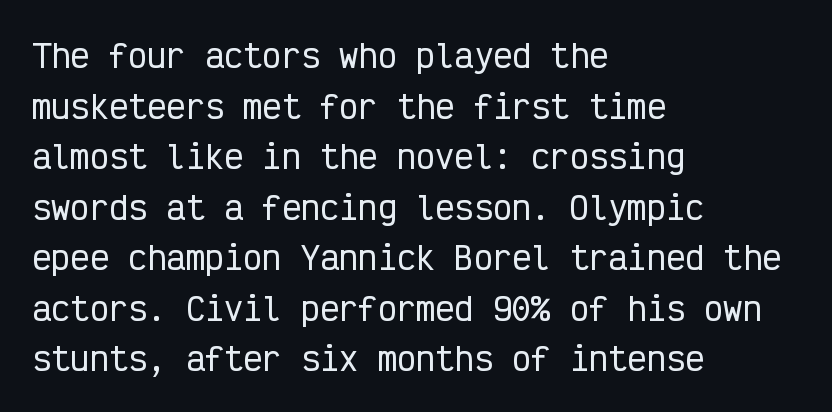
The image shows 32 px condensed sans-serif type, upright, monospaced; set left-aligned, normal line spacing (1.58x), normal letter spacing, not underlined; low stroke contrast and a medium x-height.
